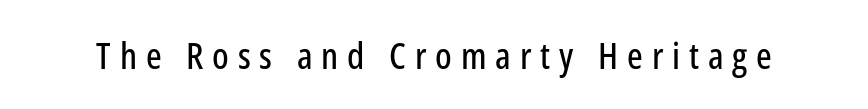
The image shows 37 px condensed sans-serif type, upright; set unusually wide letter spacing (+0.24 em), not underlined; low stroke contrast and a medium x-height.
